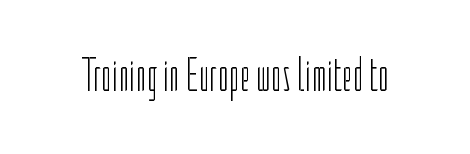
{"serif": "no", "italic": "no", "bold": "no", "weight": "light", "width": "condensed", "stroke_contrast": "low", "x_height": "medium", "monospaced": "no", "underline": "no", "letter_spacing": "normal", "letter_spacing_em": 0.0, "glyph_px": 47}
